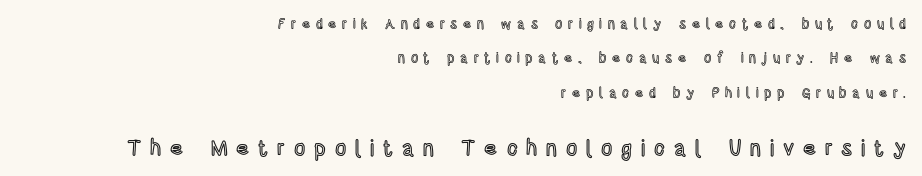
The image shows 22 px text type, upright; set right-aligned, loose line spacing (2.46x), unusually wide letter spacing (+0.4 em), not underlined; the second (bottom) block is 1.57x larger.
